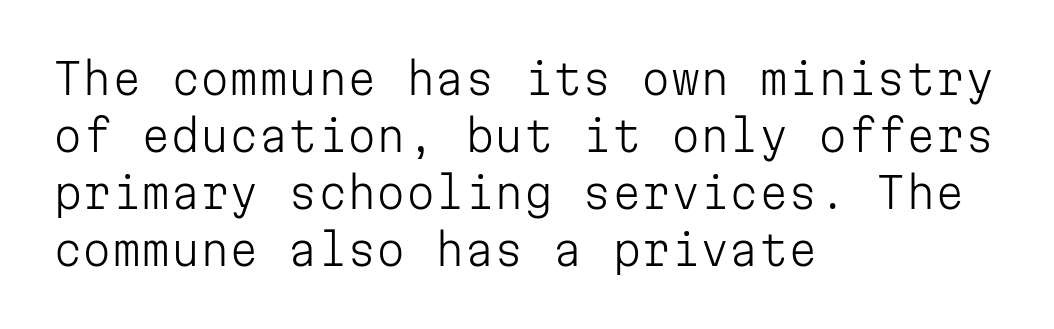
Evenly set lines give the paragraph a standard silhouette. The rendering anchors every line to the left-hand side. Examine the stroke ends and you'll find no serifs. A light-to-regular cut is what we see here. You could call the tracking neutral — neither tight nor loose.
